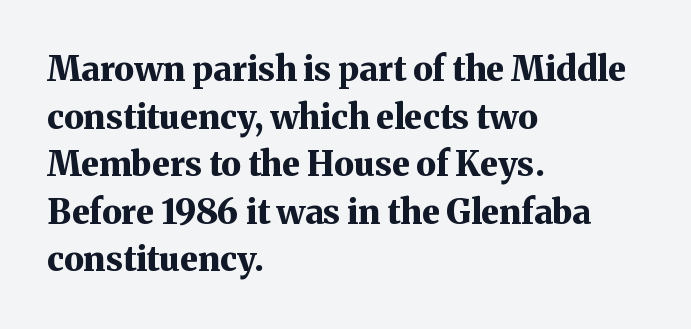
{"serif": "yes", "italic": "no", "bold": "yes", "weight": "bold", "width": "normal", "stroke_contrast": "medium", "x_height": "medium", "monospaced": "no", "underline": "no", "align": "left", "line_spacing": "normal", "line_spacing_ratio": 1.4, "letter_spacing": "normal", "letter_spacing_em": 0.0, "glyph_px": 34}
